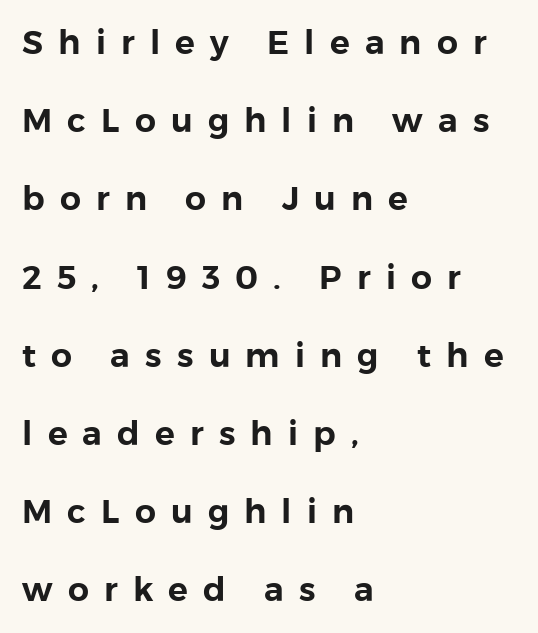
Does the lettering tilt? It doesn't — this is upright. Do the characters align in a grid? No, the font is proportional. The lines in this sample share a left origin and differ only in where they stop. These lines have a slow, spaced-out rhythm from letter to letter. The space between consecutive lines is lavish.
